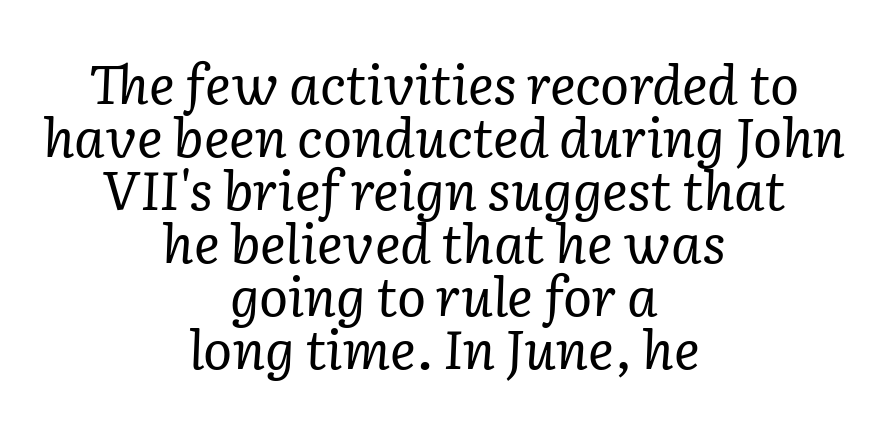
Check where the strokes stop: tiny serifs finish them off. The space directly below the letters is spotless. Each new line begins almost immediately beneath the previous one. No heavy texture on the line: the type isn't bold.
